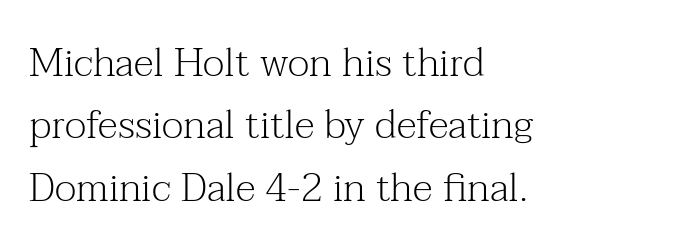
No letter is thick-stroked: the sample isn't bold. Think of a printed novel: that variable character pitch is what you see here. Letters rest on an invisible, unmarked baseline. Stroke terminals: seriffed.
